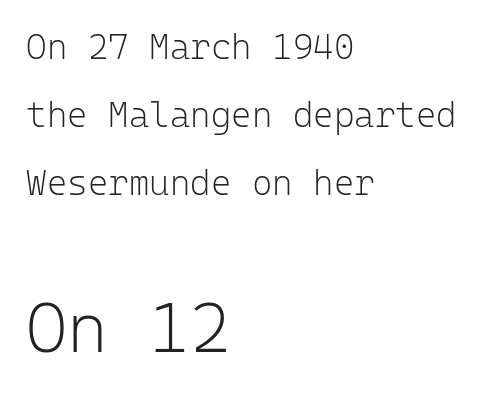
Descender tails drop into unmarked territory. Are there feet on the stems? There aren't — it's a sans. Characters follow at the spacing the type designer built in. The weight would be labelled regular, book, light, or lighter still.
